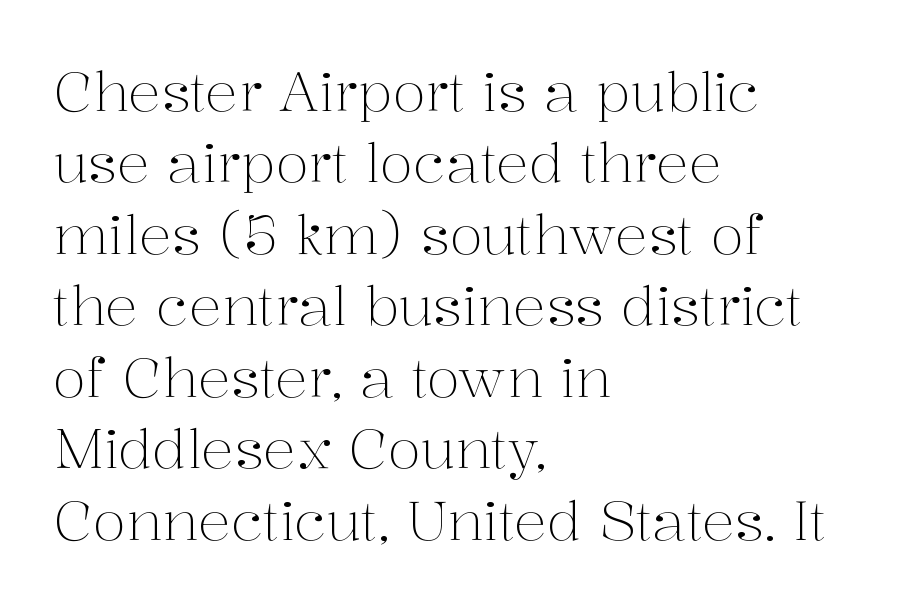
The image shows 55 px light serif type, upright; set left-aligned, normal line spacing (1.3x), normal letter spacing, not underlined; medium stroke contrast and a medium x-height.
